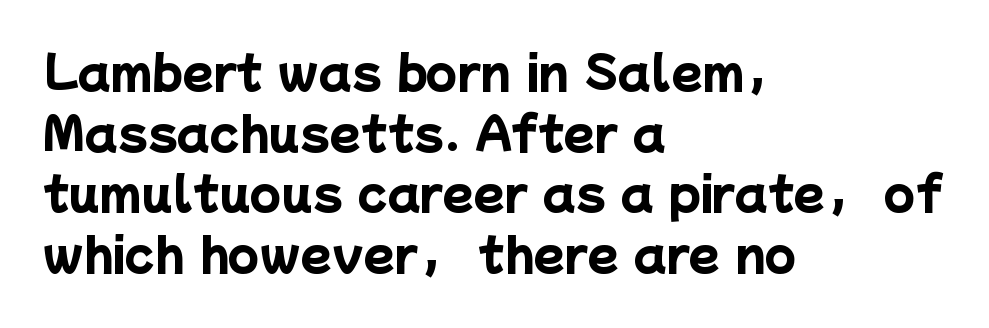
{"serif": "no", "bold": "yes", "weight": "heavy", "width": "normal", "stroke_contrast": "low", "x_height": "medium", "monospaced": "no", "underline": "no", "align": "left", "line_spacing": "normal", "line_spacing_ratio": 1.35, "letter_spacing": "normal", "letter_spacing_em": 0.0, "glyph_px": 45}
